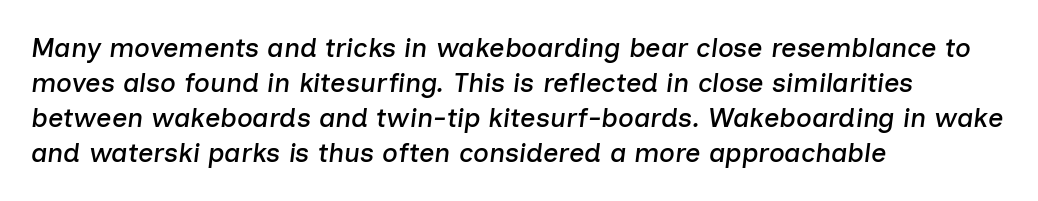
{"italic": "yes", "lean": "right", "slant_degrees": 7, "underline": "no", "align": "left", "line_spacing": "normal", "line_spacing_ratio": 1.3, "letter_spacing": "normal", "letter_spacing_em": 0.0, "glyph_px": 27}
